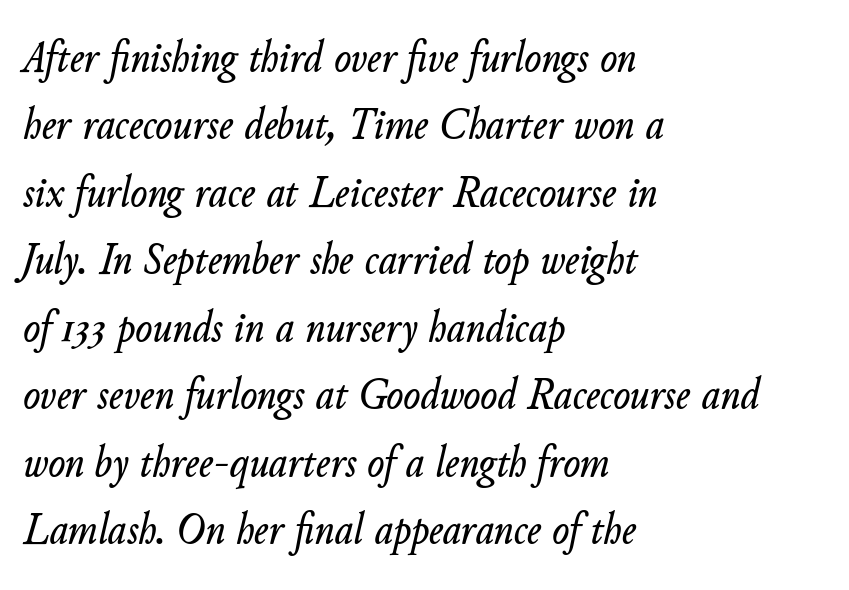
The image shows 45 px text type, italic (leaning right); set left-aligned, normal line spacing (1.5x), normal letter spacing, not underlined; low stroke contrast and a small x-height.
